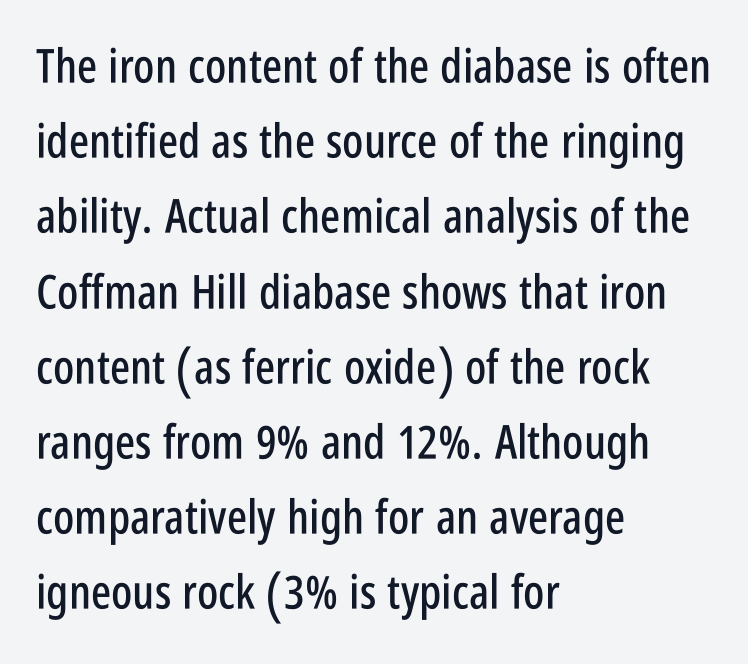
{"serif": "no", "italic": "no", "width": "condensed", "stroke_contrast": "low", "x_height": "large", "monospaced": "no", "underline": "no", "align": "left", "line_spacing": "normal", "line_spacing_ratio": 1.6, "letter_spacing": "normal", "letter_spacing_em": 0.0, "glyph_px": 47}
